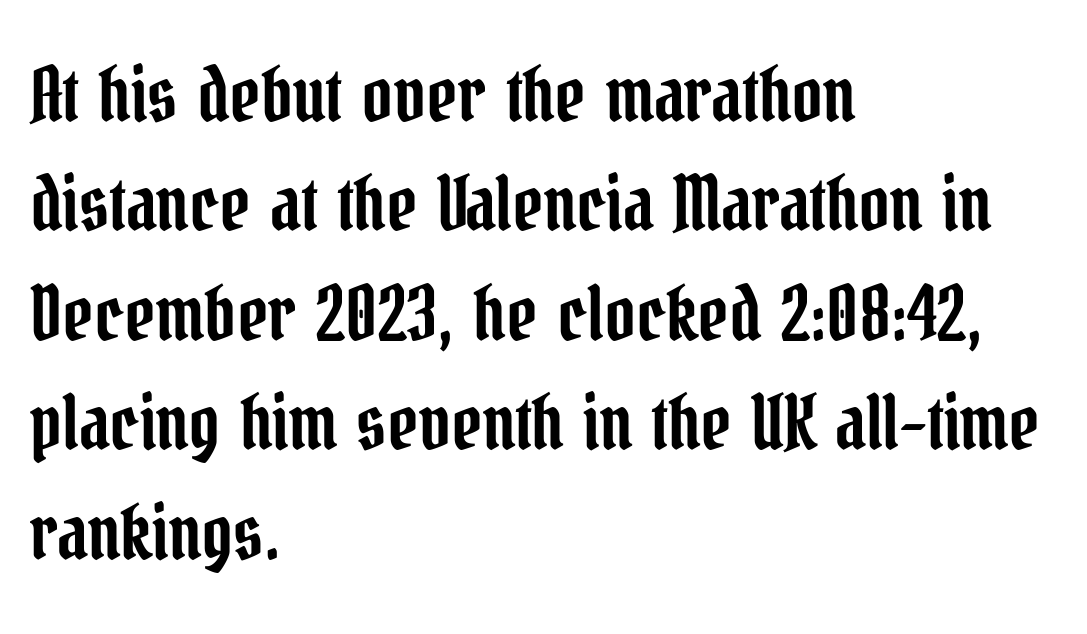
Type style note: has serifs. Default kerning and tracking; the words read as compact shapes. These lines stack with their left ends in a neat column. Leading matches the norm, producing a regular column. A typesetter would call this proportional, since set widths differ per character.
